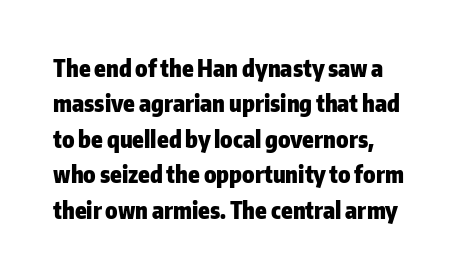
The strip under each line holds only bare page. The designer left line spacing at the default. Typeset ragged right — the left edge is the straight one. Heavy-handed strokes throughout: this text is bold.
